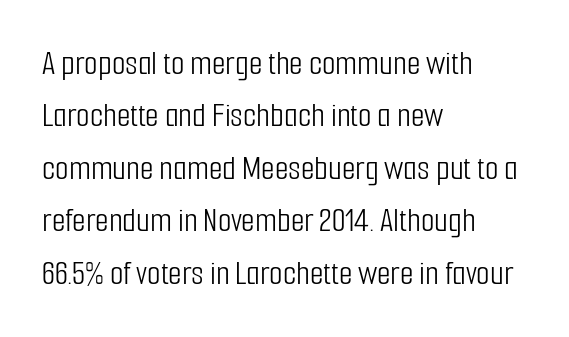
The image shows 35 px light, condensed sans-serif type, upright; set left-aligned, normal line spacing (1.5x), normal letter spacing, not underlined; low stroke contrast and a medium x-height.
